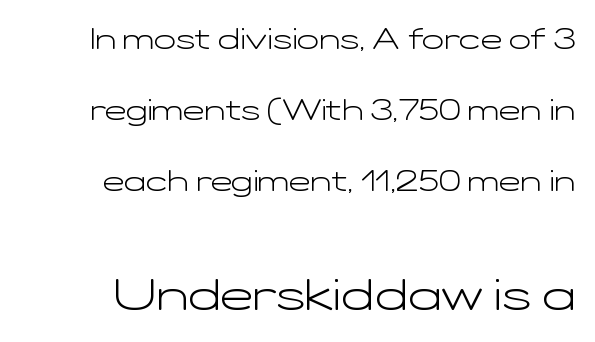
The image shows 44 px light, wide sans-serif type, upright; set loose line spacing (2.44x), normal letter spacing, not underlined; the second (bottom) block is 1.52x larger; low stroke contrast and a medium x-height.
